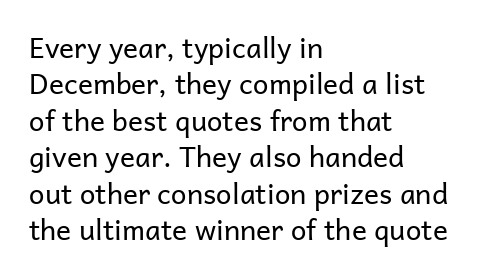
{"serif": "no", "italic": "no", "bold": "no", "weight": "regular", "width": "normal", "stroke_contrast": "low", "x_height": "medium", "monospaced": "no", "underline": "no", "align": "left", "line_spacing": "normal", "line_spacing_ratio": 1.3, "letter_spacing": "normal", "letter_spacing_em": 0.0, "glyph_px": 28}
